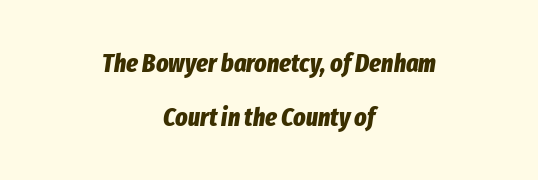
{"italic": "yes", "lean": "right", "slant_degrees": 8, "bold": "yes", "underline": "no", "align": "center", "line_spacing": "loose", "line_spacing_ratio": 2.07, "letter_spacing": "normal", "letter_spacing_em": 0.0, "glyph_px": 26}
